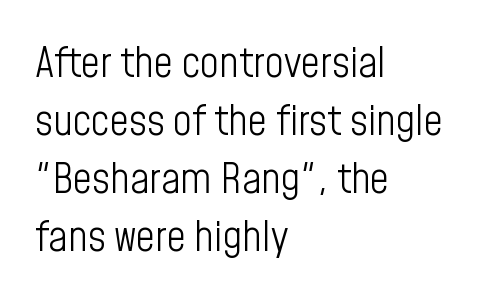
{"serif": "no", "italic": "no", "bold": "no", "weight": "light", "width": "condensed", "stroke_contrast": "low", "x_height": "medium", "monospaced": "no", "underline": "no", "align": "left", "line_spacing": "normal", "line_spacing_ratio": 1.38, "letter_spacing": "normal", "letter_spacing_em": 0.0, "glyph_px": 42}
